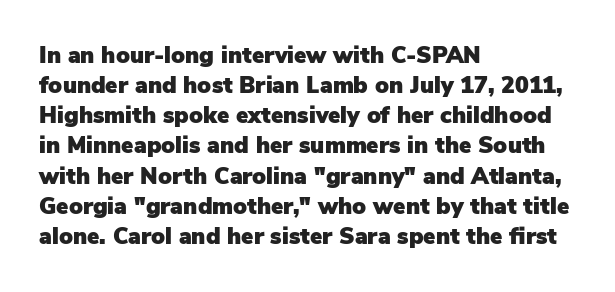
Q: Is the text italic (slanted)? A: No, it is upright.
Q: Is the text underlined? A: No.
Q: How is the paragraph aligned? A: Left-aligned.
Q: Is the spacing between letters normal or unusually wide? A: Normal.
Q: Is the spacing between lines tight, normal or loose? A: Normal.
